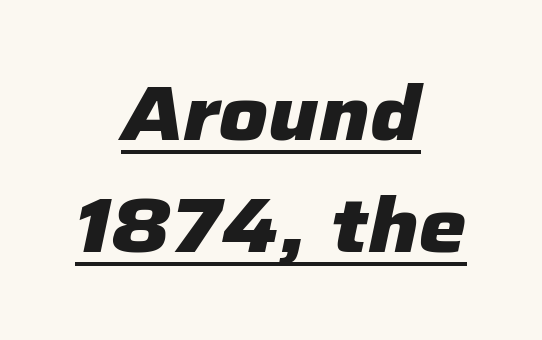
The image shows 76 px heavy type, italic (leaning right); set centered, normal line spacing (1.48x), normal letter spacing, underlined; low stroke contrast and a medium x-height.
